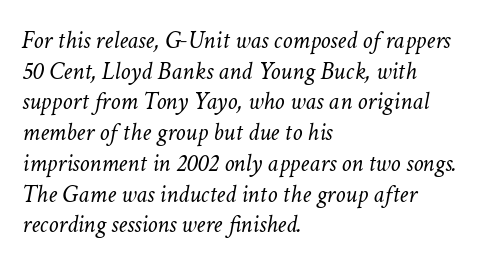
{"italic": "yes", "lean": "right", "slant_degrees": 11, "bold": "no", "underline": "no", "align": "left", "line_spacing_ratio": 1.23, "letter_spacing": "normal", "letter_spacing_em": 0.0, "glyph_px": 25}
